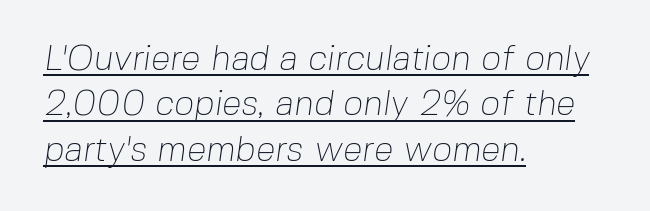
The image shows 35 px thin sans-serif type; set left-aligned, normal line spacing (1.3x), normal letter spacing, underlined; low stroke contrast and a medium x-height.
